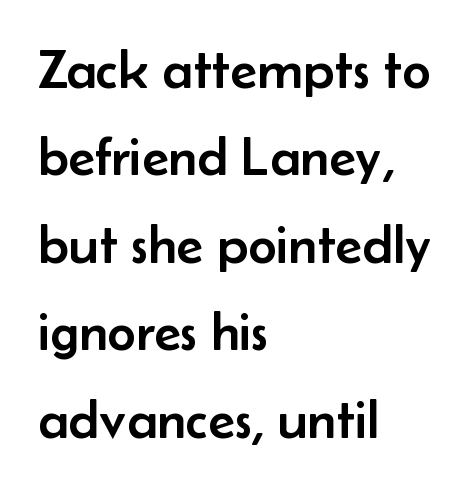
Q: Is the text italic (slanted)? A: No, it is upright.
Q: Is the typeface a serif or a sans-serif typeface? A: Sans-serif.
Q: Is the text underlined? A: No.
Q: How is the paragraph aligned? A: Left-aligned.
Q: Is the spacing between letters normal or unusually wide? A: Normal.
Q: Is the spacing between lines tight, normal or loose? A: Normal.
Q: Width (condensed, normal, or wide)? A: Normal.
Q: Stroke contrast? A: Low.
Q: x-height? A: Small.
Q: Monospaced? A: No.
